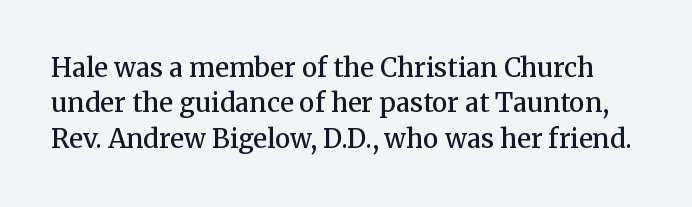
{"italic": "no", "bold": "semi", "underline": "no", "line_spacing": "normal", "line_spacing_ratio": 1.36, "letter_spacing": "normal", "letter_spacing_em": 0.0, "glyph_px": 26}
